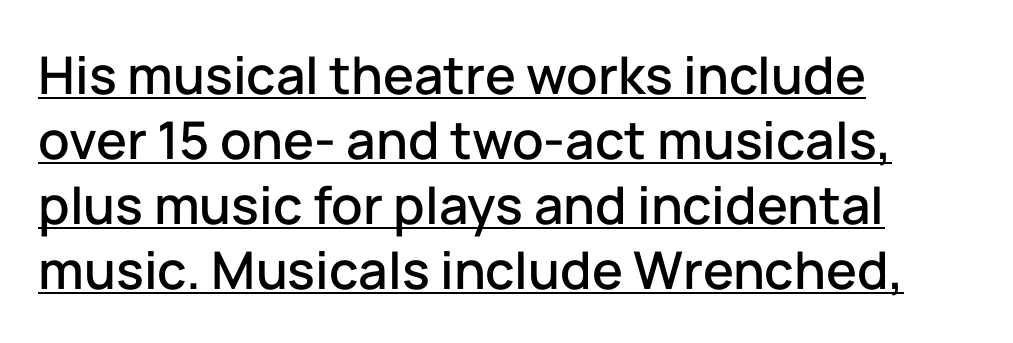
Q: Is the text italic (slanted)? A: No, it is upright.
Q: Is the typeface a serif or a sans-serif typeface? A: Sans-serif.
Q: Is the text underlined? A: Yes.
Q: How is the paragraph aligned? A: Left-aligned.
Q: Is the spacing between letters normal or unusually wide? A: Normal.
Q: Is the spacing between lines tight, normal or loose? A: Normal.
Q: Width (condensed, normal, or wide)? A: Normal.
Q: Stroke contrast? A: Low.
Q: x-height? A: Medium.
Q: Monospaced? A: No.
